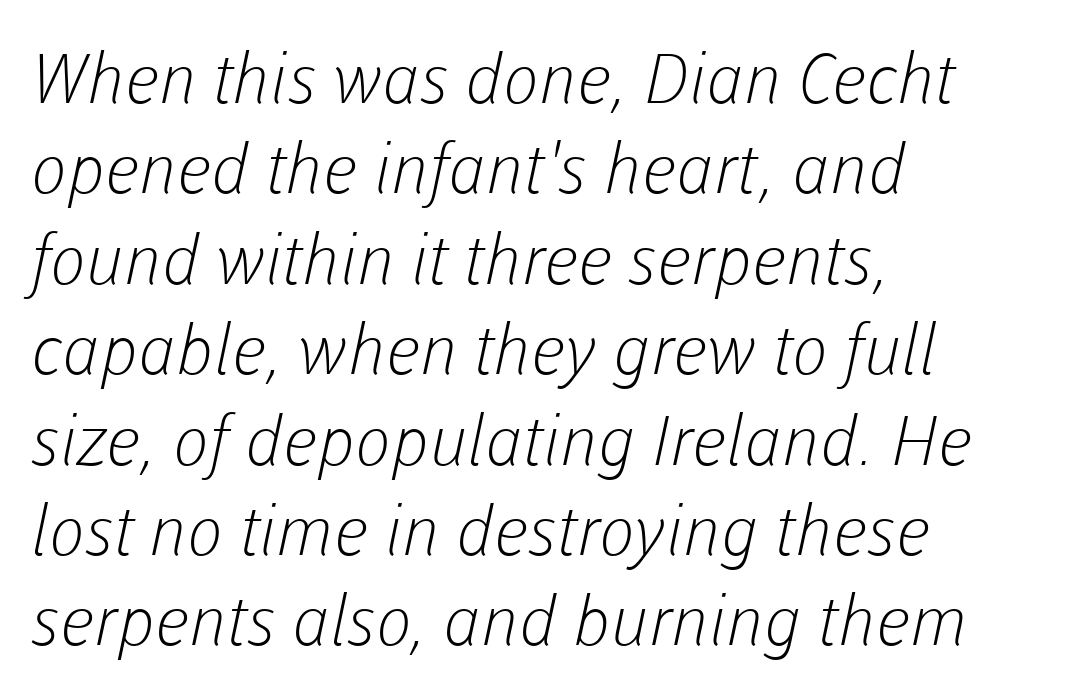
The image shows 69 px light sans-serif type; set left-aligned, normal line spacing (1.31x), normal letter spacing, not underlined; low stroke contrast and a medium x-height.
